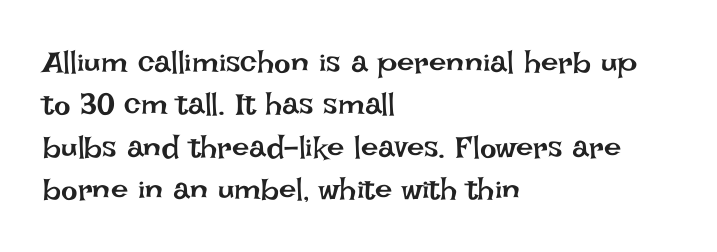
Letters have the restrained weight of plain body copy at most. Here the designer chose a conventional face with non-uniform glyph widths. Students, observe: this is what conventionally led text looks like. Students, note that the glyphs here touch the page at normal intervals. Horizontally, the lines are justified to the leading edge only.
